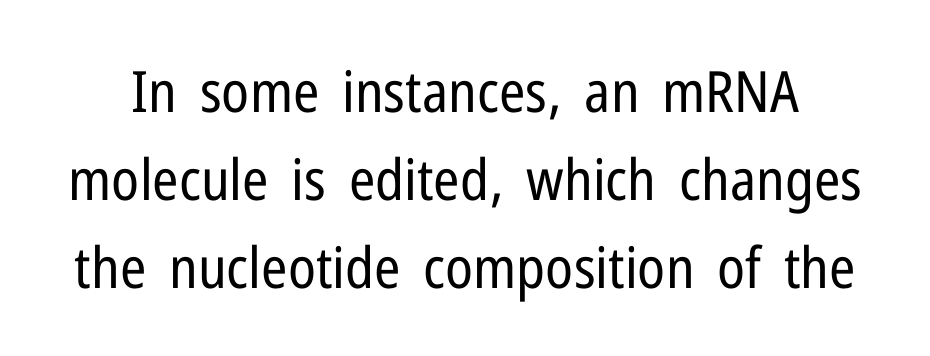
{"serif": "no", "italic": "no", "bold": "no", "weight": "regular", "width": "condensed", "stroke_contrast": "low", "x_height": "medium", "monospaced": "no", "underline": "no", "line_spacing": "normal", "line_spacing_ratio": 1.54, "letter_spacing": "normal", "letter_spacing_em": 0.0, "glyph_px": 57}
